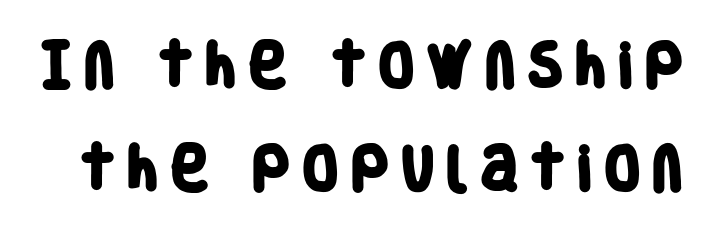
{"serif": "no", "bold": "yes", "weight": "heavy", "width": "condensed", "stroke_contrast": "low", "x_height": "large", "monospaced": "no", "underline": "no", "line_spacing": "loose", "line_spacing_ratio": 2.1, "letter_spacing": "wide", "letter_spacing_em": 0.2, "glyph_px": 49}
